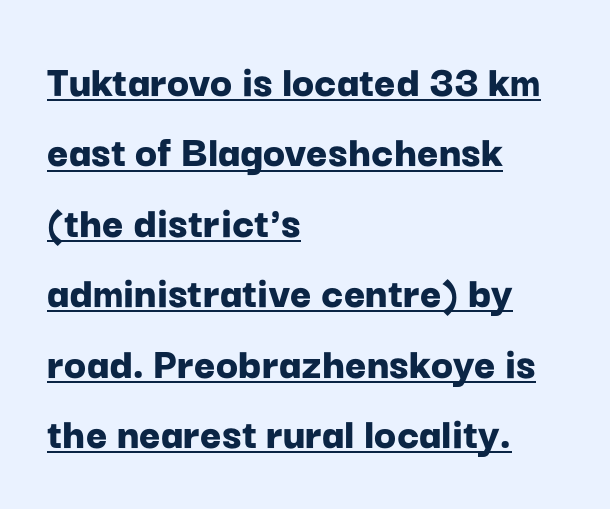
{"serif": "no", "italic": "no", "bold": "yes", "weight": "bold", "width": "normal", "stroke_contrast": "low", "x_height": "medium", "monospaced": "no", "underline": "yes", "align": "left", "line_spacing": "normal", "line_spacing_ratio": 1.53, "letter_spacing": "normal", "letter_spacing_em": 0.0, "glyph_px": 46}
